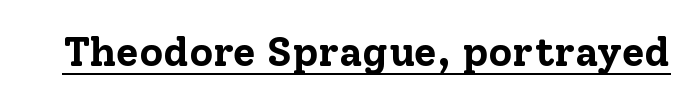
Spacing verdict: proportional, widths tailored to each character. The letterforms sit shoulder to shoulder at normal distance. Does a line run under the words? Yes, clearly. The typography opts for an upright posture over an oblique one. To sum up the face: it has serifs. Each glyph is drawn with heavy, bold strokes.
